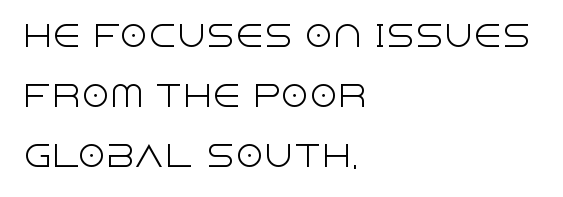
The face used here is proportionally spaced, like ordinary book or web type. Teacher's note: observe the even left margin — that is flush-left alignment. Line spacing here is loose. The letters stand straight up with perfectly vertical stems. Words appear dense and cohesive because spacing is normal.
